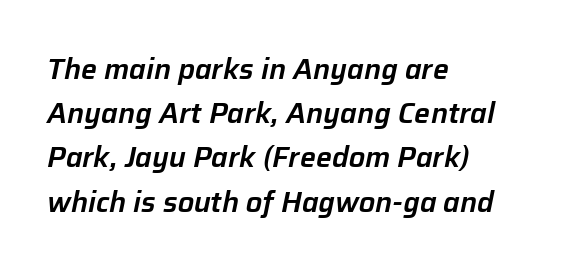
Check under the words: just untouched page. The rows are spaced the way most documents space them. Proportional: the letters do not fall into vertical columns. Does the lettering tilt? It does — this is italic. Every row of glyphs begins at an identical x-position on the left.
